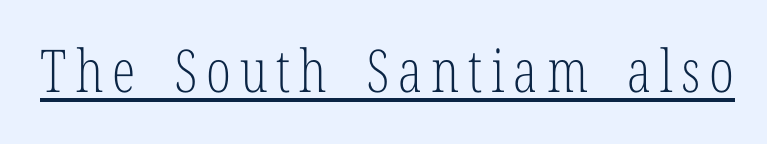
This sample has the flowing, uneven cadence of proportional lettering. Underline: present. These glyphs show unthickened strokes, regular width or finer. In terms of letterform style, serifs are clearly present.
